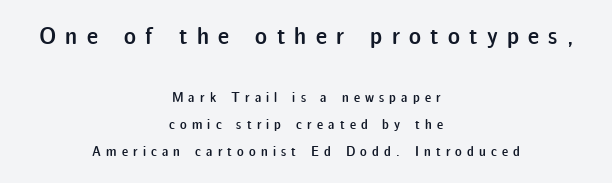
{"italic": "no", "bold": "semi", "underline": "no", "align": "center", "line_spacing": "loose", "line_spacing_ratio": 1.95, "letter_spacing": "wide", "letter_spacing_em": 0.37, "larger_block": "first", "size_ratio": 1.79, "glyph_px": 25}
